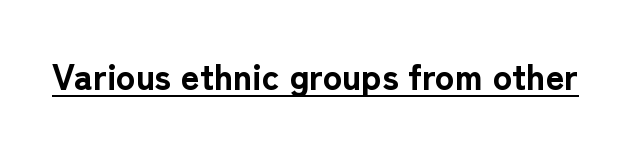
The sample's only ornament is a line tracing under the words. Regarding serifs, this sample does without them. Is the type bold? Yes — the strokes are clearly thick and heavy. The letterforms sit shoulder to shoulder at normal distance. Every character sits straight up, as roman type does.
